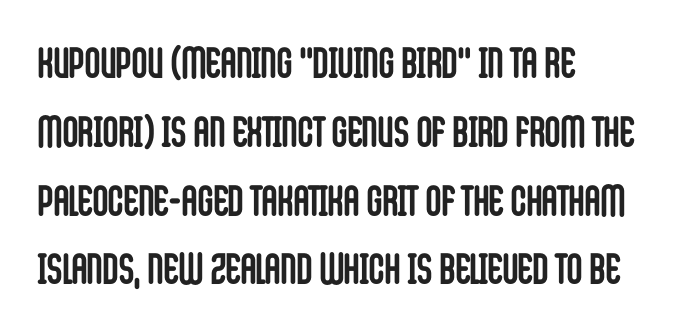
{"serif": "no", "italic": "no", "bold": "yes", "weight": "semibold", "width": "condensed", "stroke_contrast": "low", "x_height": "large", "monospaced": "no", "underline": "no", "align": "left", "line_spacing": "normal", "line_spacing_ratio": 1.6, "letter_spacing": "normal", "letter_spacing_em": 0.0, "glyph_px": 43}
